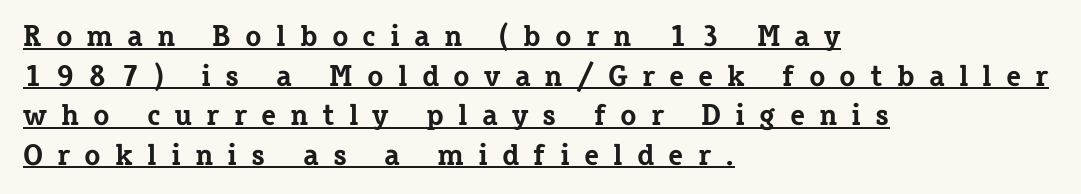
Q: Is the text bold? A: Yes.
Q: Is the text italic (slanted)? A: No, it is upright.
Q: Is the typeface a serif or a sans-serif typeface? A: Serif.
Q: Is the text underlined? A: Yes.
Q: How is the paragraph aligned? A: Left-aligned.
Q: Is the spacing between letters normal or unusually wide? A: Unusually wide.
Q: Is the spacing between lines tight, normal or loose? A: Normal.
Q: Width (condensed, normal, or wide)? A: Normal.
Q: Stroke contrast? A: Low.
Q: x-height? A: Medium.
Q: Monospaced? A: No.
